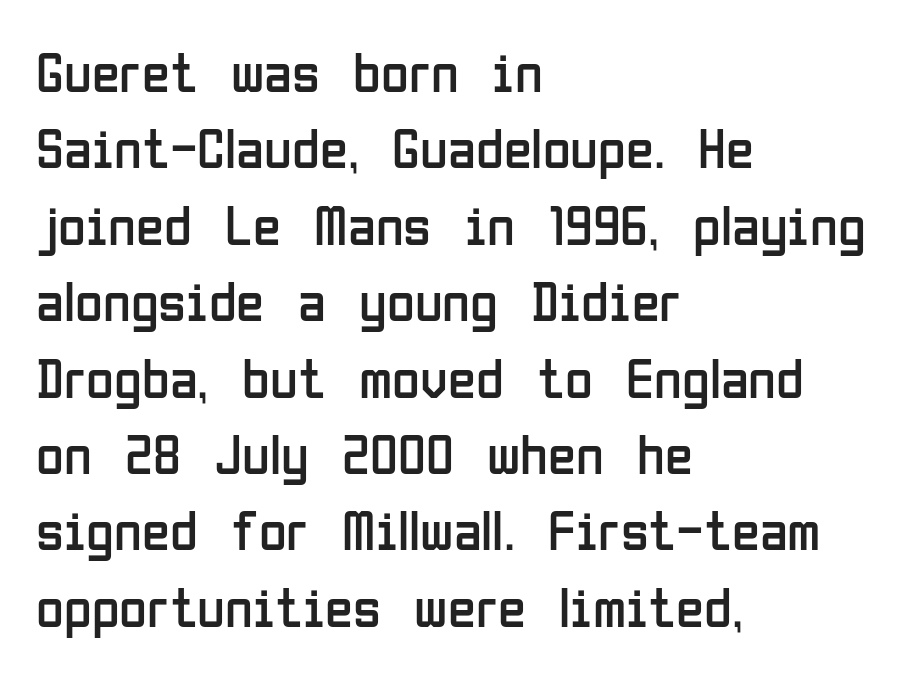
Visually the block forms a straight wall on the left and a jagged coastline on the right. The face used here is proportionally spaced, like ordinary book or web type. This sample uses an upright cut, with every glyph sitting square on the baseline. On a weight scale, this lands at 450 or below.
